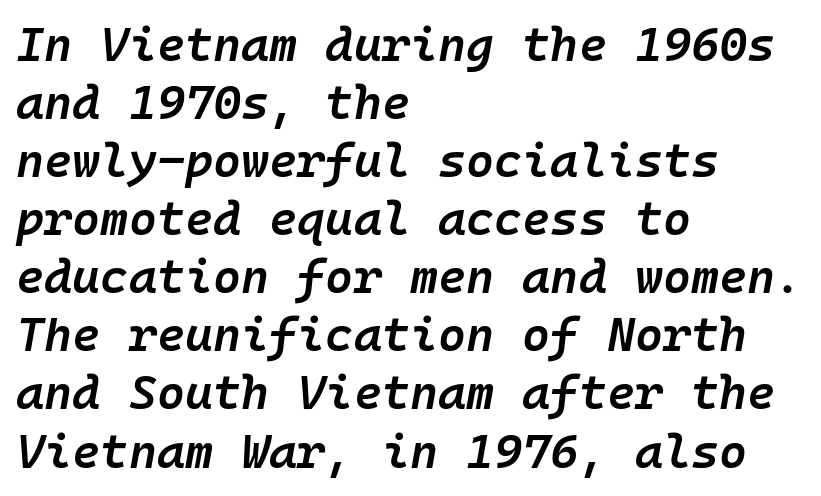
The image shows 48 px semibold type, italic (leaning right), monospaced; set left-aligned, line spacing 1.21x, normal letter spacing, not underlined; low stroke contrast and a medium x-height.
